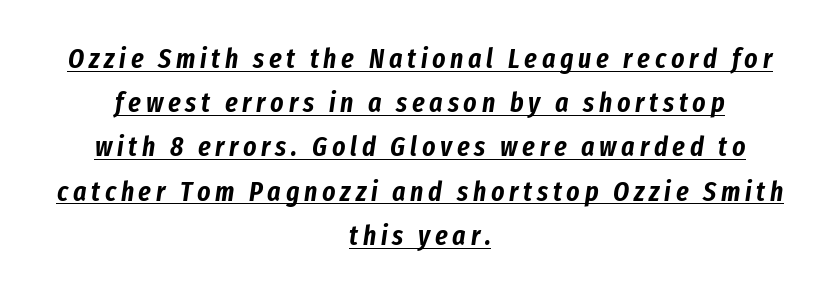
Q: Is the text italic (slanted)? A: Yes, it leans right by about 8 degrees.
Q: Is the text underlined? A: Yes.
Q: How is the paragraph aligned? A: Centered.
Q: Is the spacing between lines tight, normal or loose? A: Normal.
Q: Width (condensed, normal, or wide)? A: Condensed.
Q: Stroke contrast? A: Low.
Q: x-height? A: Medium.
Q: Monospaced? A: No.
